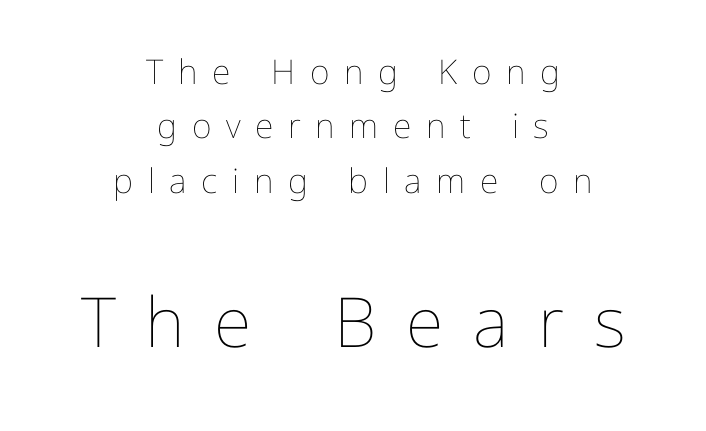
Q: Is the text bold? A: No.
Q: Is the text italic (slanted)? A: No, it is upright.
Q: Is the text underlined? A: No.
Q: How is the paragraph aligned? A: Centered.
Q: Is the spacing between letters normal or unusually wide? A: Unusually wide.
Q: Is the spacing between lines tight, normal or loose? A: Normal.
Q: Which block of text is set in a larger size, the first (top) or the second (bottom)? A: The second (bottom) one.
Q: Width (condensed, normal, or wide)? A: Normal.
Q: Stroke contrast? A: Low.
Q: x-height? A: Medium.
Q: Monospaced? A: No.
